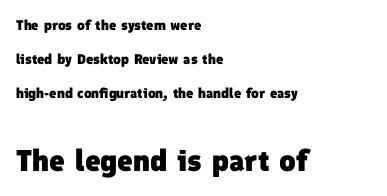
Q: Is the text bold? A: Yes.
Q: Is the typeface a serif or a sans-serif typeface? A: Sans-serif.
Q: Is the text underlined? A: No.
Q: How is the paragraph aligned? A: Left-aligned.
Q: Is the spacing between letters normal or unusually wide? A: Normal.
Q: Is the spacing between lines tight, normal or loose? A: Loose.
Q: Which block of text is set in a larger size, the first (top) or the second (bottom)? A: The second (bottom) one.
Q: Width (condensed, normal, or wide)? A: Normal.
Q: Stroke contrast? A: Low.
Q: x-height? A: Medium.
Q: Monospaced? A: No.
